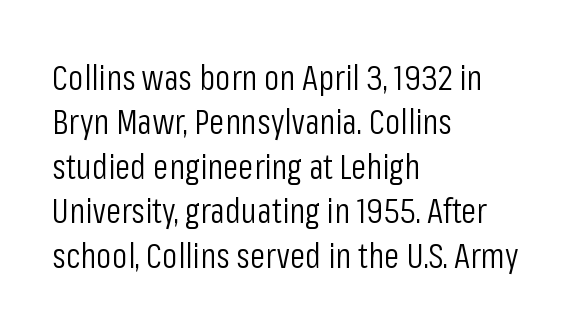
The image shows 35 px light, condensed sans-serif type, upright; set left-aligned, normal line spacing (1.27x), normal letter spacing, not underlined; low stroke contrast and a medium x-height.
